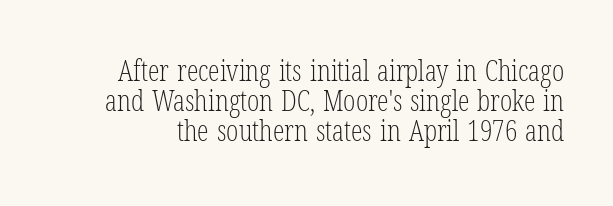
The image shows 29 px light, condensed serif type, upright; set tight line spacing (1.04x), normal letter spacing, not underlined; low stroke contrast and a medium x-height.
